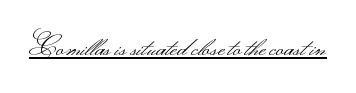
The image shows 27 px text type; set normal letter spacing, underlined.
